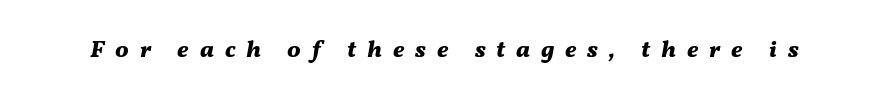
{"italic": "yes", "lean": "right", "slant_degrees": 11, "bold": "yes", "underline": "no", "letter_spacing": "wide", "letter_spacing_em": 0.45, "glyph_px": 24}
